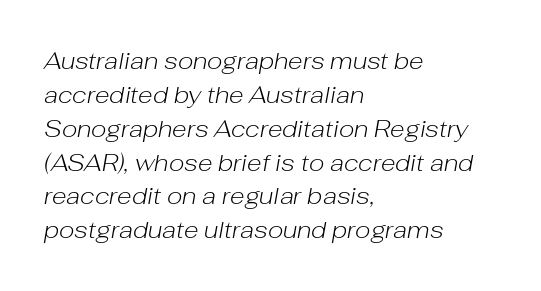
{"italic": "yes", "lean": "right", "slant_degrees": 10, "bold": "no", "underline": "no", "align": "left", "line_spacing": "normal", "line_spacing_ratio": 1.41, "letter_spacing": "normal", "letter_spacing_em": 0.0, "glyph_px": 24}
